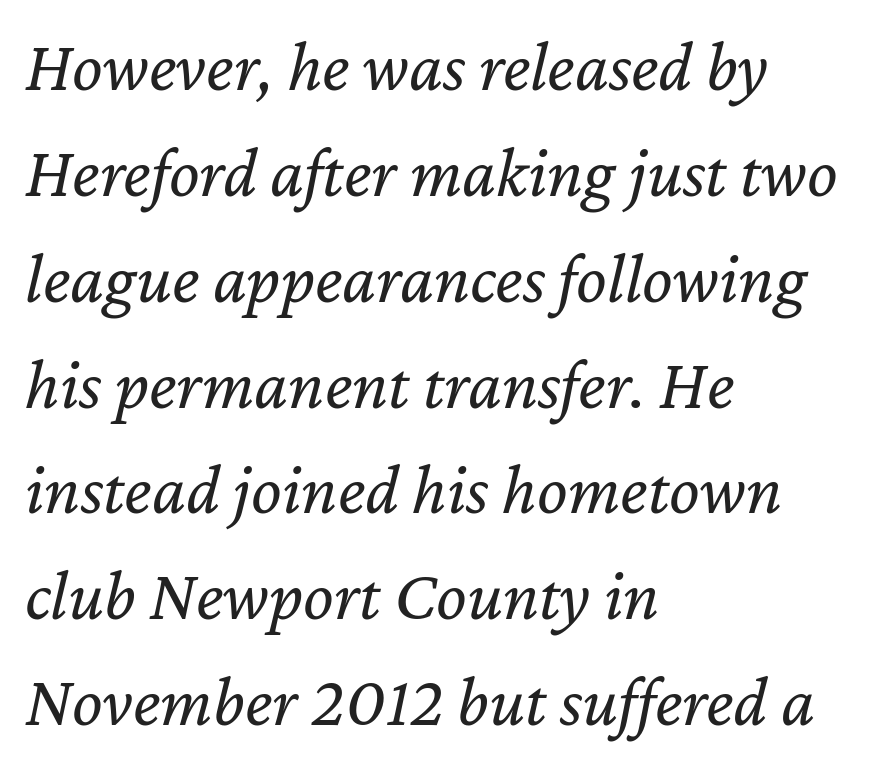
{"italic": "yes", "lean": "right", "slant_degrees": 12, "bold": "no", "weight": "regular", "width": "normal", "stroke_contrast": "low", "x_height": "medium", "monospaced": "no", "underline": "no", "align": "left", "line_spacing": "normal", "line_spacing_ratio": 1.47, "letter_spacing": "normal", "letter_spacing_em": 0.0, "glyph_px": 72}
